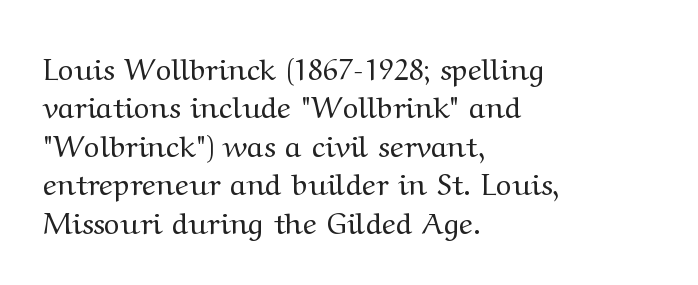
No chunkiness to these letters — they're not bold. Between one letter and the next there's only the usual sliver of space. Designer's note — italics off, roman on. Reading down the column, the eye jumps a familiar distance to each next line.
